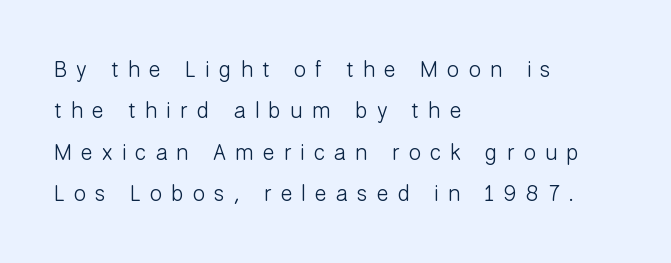
{"italic": "no", "bold": "no", "underline": "no", "align": "left", "line_spacing_ratio": 1.88, "letter_spacing": "wide", "letter_spacing_em": 0.42, "glyph_px": 22}
